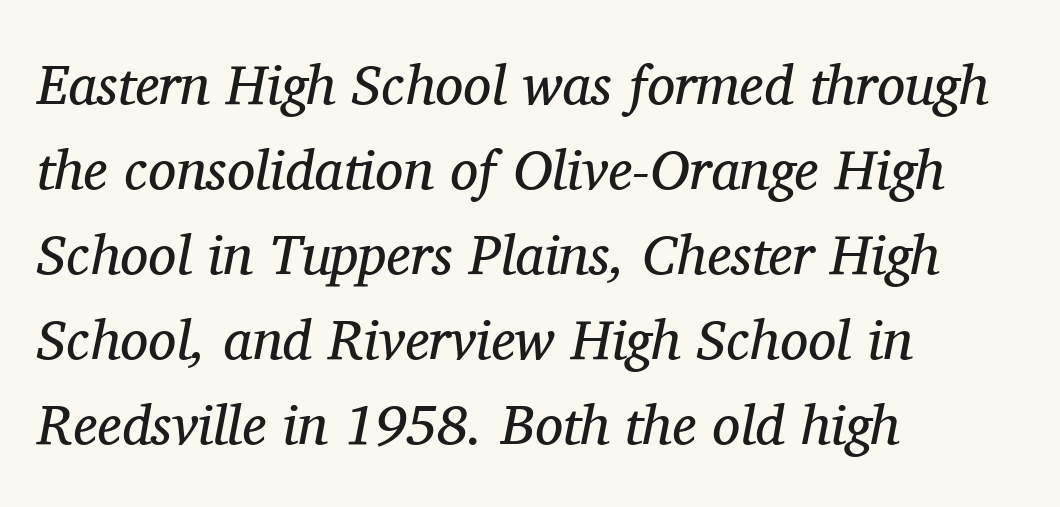
The image shows 56 px regular-weight serif type, italic (leaning right); set left-aligned, normal line spacing (1.52x), normal letter spacing, not underlined; medium stroke contrast and a medium x-height.
